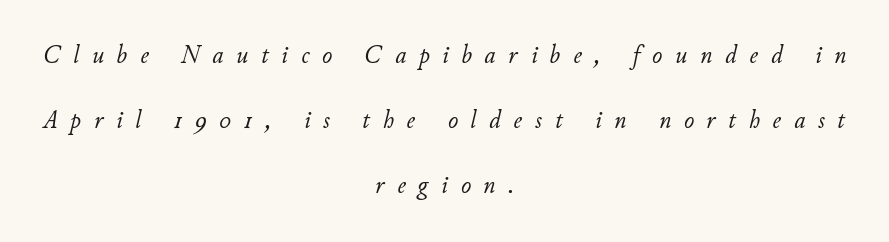
The image shows 27 px text type, italic (leaning right); set centered, loose line spacing (2.41x), unusually wide letter spacing (+0.48 em), not underlined.
